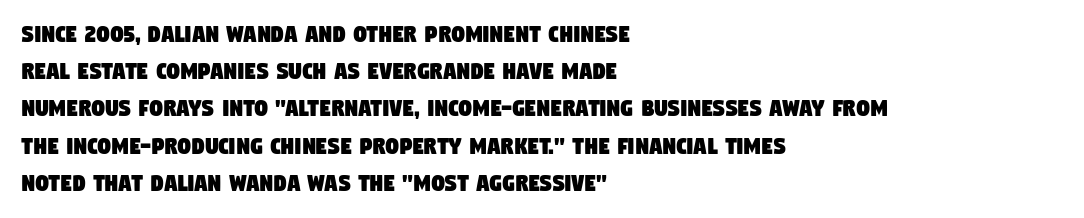
Q: Is the text underlined? A: No.
Q: How is the paragraph aligned? A: Left-aligned.
Q: Is the spacing between letters normal or unusually wide? A: Normal.
Q: Is the spacing between lines tight, normal or loose? A: Normal.
